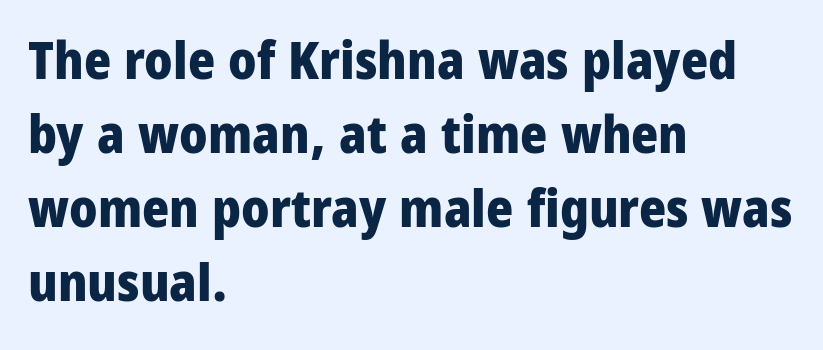
The image shows 52 px heavy, condensed sans-serif type, upright; set left-aligned, normal line spacing (1.42x), normal letter spacing, not underlined; low stroke contrast and a large x-height.
